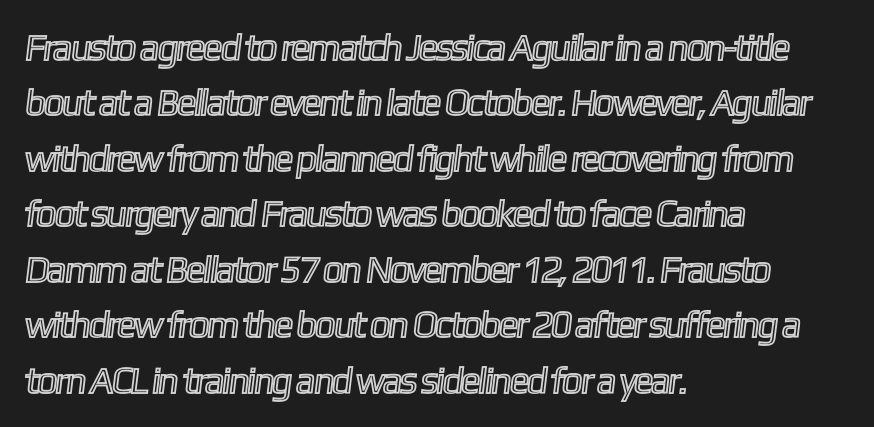
Q: Is the text underlined? A: No.
Q: How is the paragraph aligned? A: Left-aligned.
Q: Is the spacing between letters normal or unusually wide? A: Normal.
Q: Is the spacing between lines tight, normal or loose? A: Normal.
Q: Width (condensed, normal, or wide)? A: Condensed.
Q: x-height? A: Medium.
Q: Monospaced? A: No.
